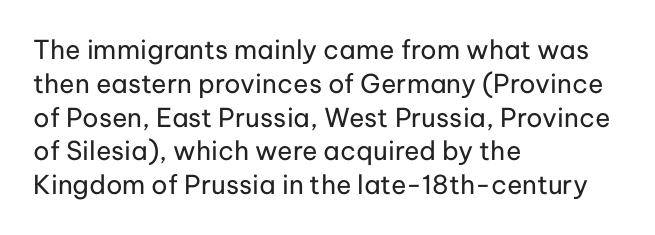
Q: Is the text bold? A: No.
Q: Is the text italic (slanted)? A: No, it is upright.
Q: Is the text underlined? A: No.
Q: How is the paragraph aligned? A: Left-aligned.
Q: Is the spacing between letters normal or unusually wide? A: Normal.
Q: Is the spacing between lines tight, normal or loose? A: Normal.
